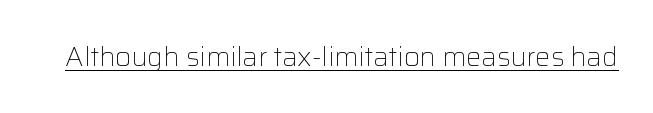
The image shows 27 px text type, upright; set normal letter spacing, underlined.
